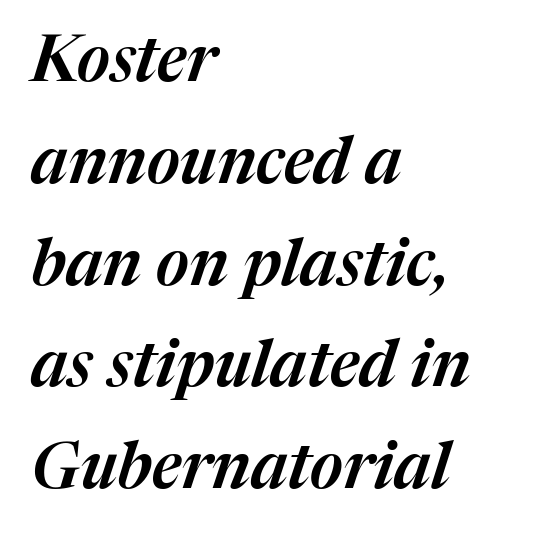
Q: Is the text italic (slanted)? A: Yes, it leans right by about 17 degrees.
Q: Is the text underlined? A: No.
Q: How is the paragraph aligned? A: Left-aligned.
Q: Is the spacing between letters normal or unusually wide? A: Normal.
Q: Is the spacing between lines tight, normal or loose? A: Normal.
Q: Width (condensed, normal, or wide)? A: Normal.
Q: Stroke contrast? A: Medium.
Q: x-height? A: Medium.
Q: Monospaced? A: No.
